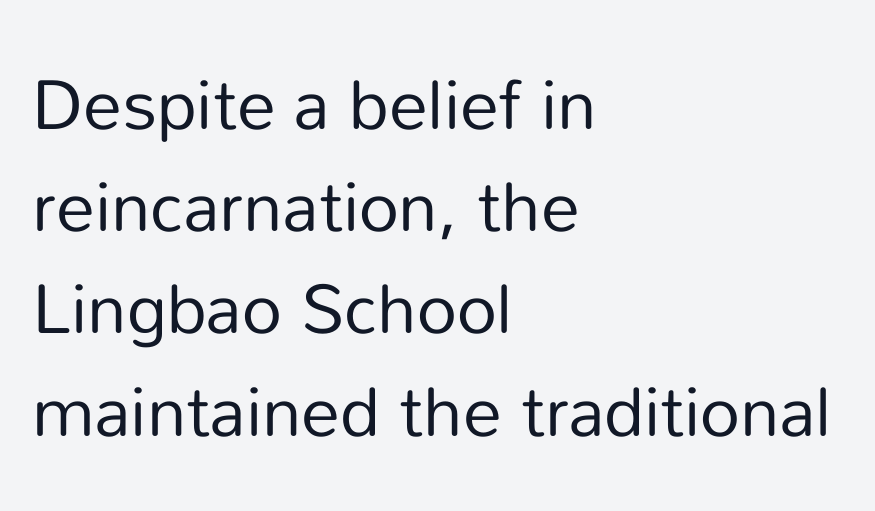
Do the characters align in a grid? No, the font is proportional. Words float on clear page, feet unadorned. The paragraph has a hard left edge and a soft right edge. How would I describe the line gaps? Plain and ordinary. No letter is thick-stroked: the sample isn't bold.
